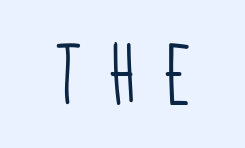
Q: Is the text bold? A: No.
Q: Is the typeface a serif or a sans-serif typeface? A: Sans-serif.
Q: Is the text underlined? A: No.
Q: Is the spacing between letters normal or unusually wide? A: Unusually wide.
Q: Width (condensed, normal, or wide)? A: Condensed.
Q: Stroke contrast? A: Low.
Q: x-height? A: Large.
Q: Monospaced? A: No.
